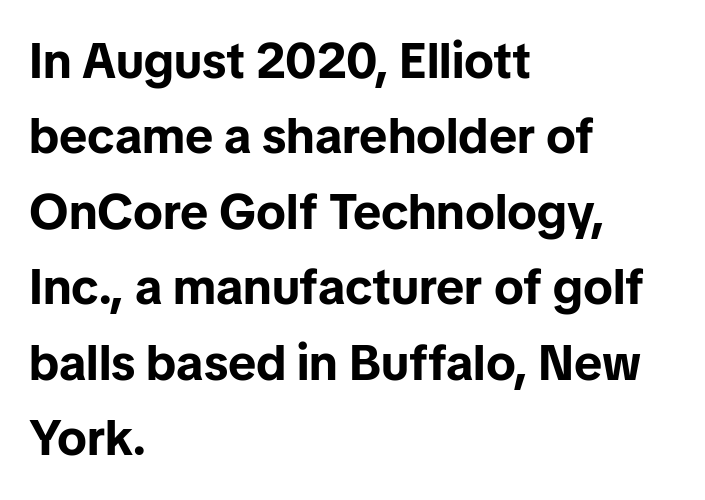
Q: Is the text bold? A: Yes.
Q: Is the text italic (slanted)? A: No, it is upright.
Q: Is the typeface a serif or a sans-serif typeface? A: Sans-serif.
Q: Is the text underlined? A: No.
Q: How is the paragraph aligned? A: Left-aligned.
Q: Is the spacing between letters normal or unusually wide? A: Normal.
Q: Is the spacing between lines tight, normal or loose? A: Normal.
Q: Width (condensed, normal, or wide)? A: Normal.
Q: Stroke contrast? A: Low.
Q: x-height? A: Medium.
Q: Monospaced? A: No.
